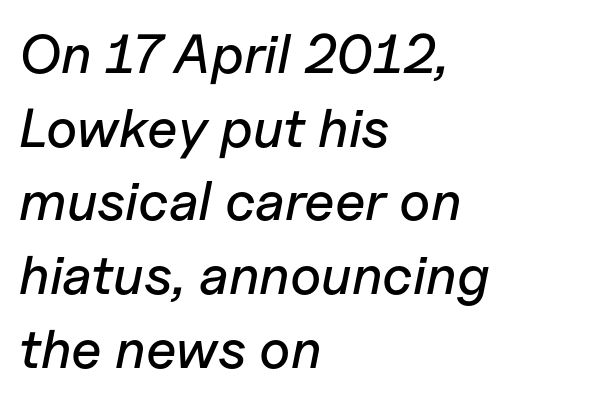
Notice how descenders clear the ascenders below comfortably — that's standard leading. Italic? Definitely — the glyphs are oblique. Character widths vary here, with narrow letters taking less room than wide ones. Quick note: underline off.
